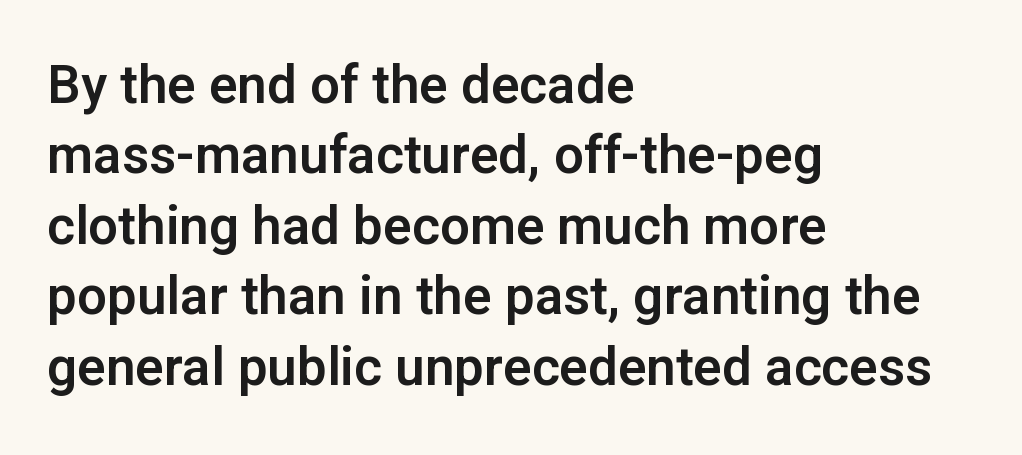
Q: Is the text italic (slanted)? A: No, it is upright.
Q: Is the typeface a serif or a sans-serif typeface? A: Sans-serif.
Q: Is the text underlined? A: No.
Q: How is the paragraph aligned? A: Left-aligned.
Q: Is the spacing between letters normal or unusually wide? A: Normal.
Q: Is the spacing between lines tight, normal or loose? A: Normal.
Q: Width (condensed, normal, or wide)? A: Normal.
Q: Stroke contrast? A: Low.
Q: x-height? A: Medium.
Q: Monospaced? A: No.
